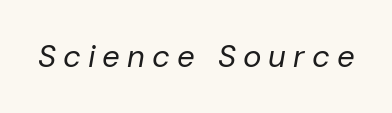
The image shows 31 px regular-weight type, italic (leaning right); set unusually wide letter spacing (+0.23 em), not underlined; low stroke contrast and a medium x-height.
